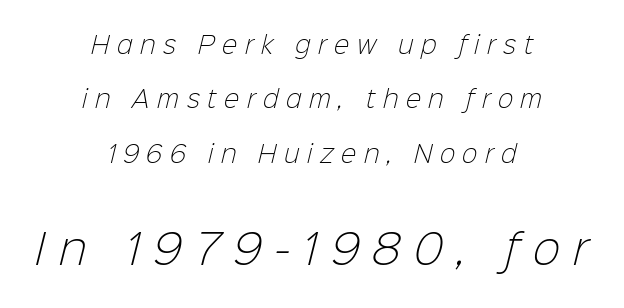
{"serif": "no", "bold": "no", "weight": "light", "width": "normal", "stroke_contrast": "low", "x_height": "medium", "monospaced": "no", "underline": "no", "align": "center", "line_spacing": "loose", "line_spacing_ratio": 2.36, "letter_spacing": "wide", "letter_spacing_em": 0.33, "larger_block": "second", "size_ratio": 1.78, "glyph_px": 41}
